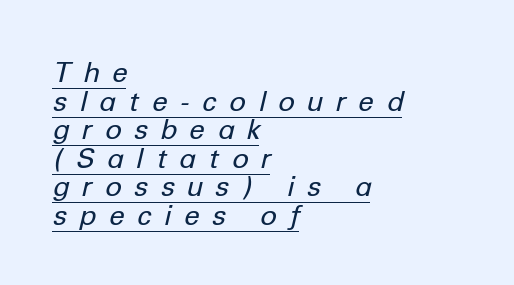
The image shows 28 px regular-weight type, italic (leaning right); set left-aligned, tight line spacing (1.02x), unusually wide letter spacing (+0.47 em), underlined; low stroke contrast and a medium x-height.
